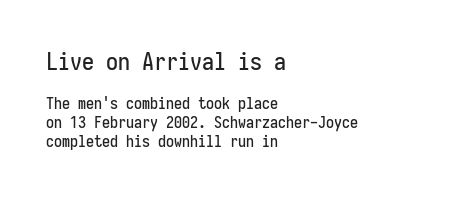
Q: Is the text italic (slanted)? A: No, it is upright.
Q: Is the text underlined? A: No.
Q: How is the paragraph aligned? A: Left-aligned.
Q: Is the spacing between letters normal or unusually wide? A: Normal.
Q: Which block of text is set in a larger size, the first (top) or the second (bottom)? A: The first (top) one.
